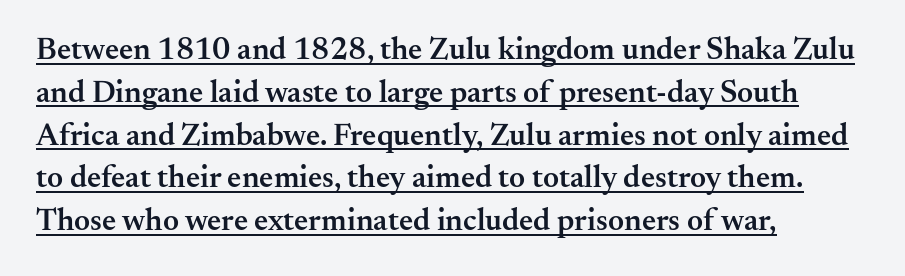
{"serif": "yes", "italic": "no", "bold": "semi", "weight": "semibold", "width": "normal", "stroke_contrast": "medium", "x_height": "small", "monospaced": "no", "underline": "yes", "align": "left", "line_spacing": "normal", "line_spacing_ratio": 1.38, "letter_spacing": "normal", "letter_spacing_em": 0.0, "glyph_px": 31}
